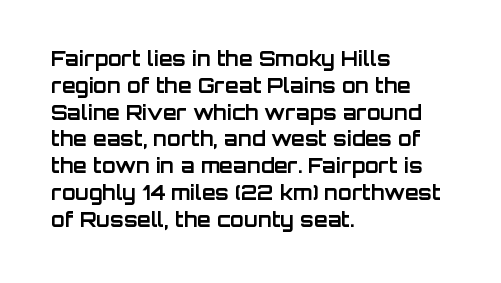
Q: Is the text bold? A: Yes.
Q: Is the text italic (slanted)? A: No, it is upright.
Q: Is the text underlined? A: No.
Q: How is the paragraph aligned? A: Left-aligned.
Q: Is the spacing between letters normal or unusually wide? A: Normal.
Q: Is the spacing between lines tight, normal or loose? A: Normal.
